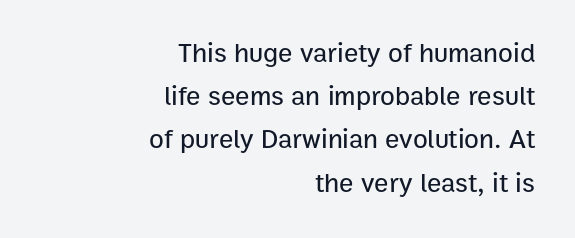
The image shows 27 px text type, upright; set right-aligned, normal line spacing (1.6x), normal letter spacing, not underlined.
